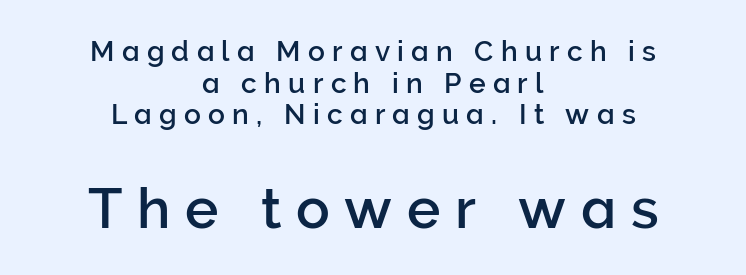
The image shows 56 px sans-serif type, upright; set centered, tight line spacing (1.13x), unusually wide letter spacing (+0.26 em), not underlined; the second (bottom) block is 2.0x larger; low stroke contrast and a medium x-height.
